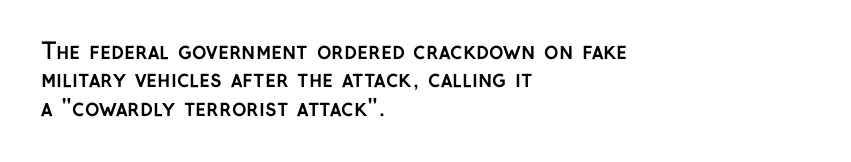
Q: Is the text bold? A: Yes.
Q: Is the text italic (slanted)? A: No, it is upright.
Q: Is the text underlined? A: No.
Q: How is the paragraph aligned? A: Left-aligned.
Q: Is the spacing between letters normal or unusually wide? A: Normal.
Q: Is the spacing between lines tight, normal or loose? A: Normal.
